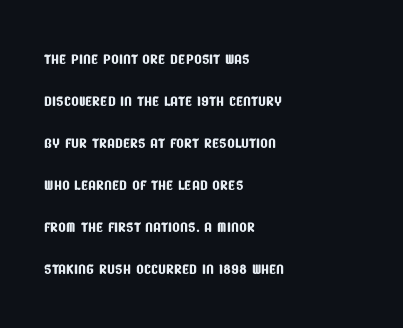
The image shows 20 px text type; set left-aligned, loose line spacing (2.1x), normal letter spacing, not underlined.
